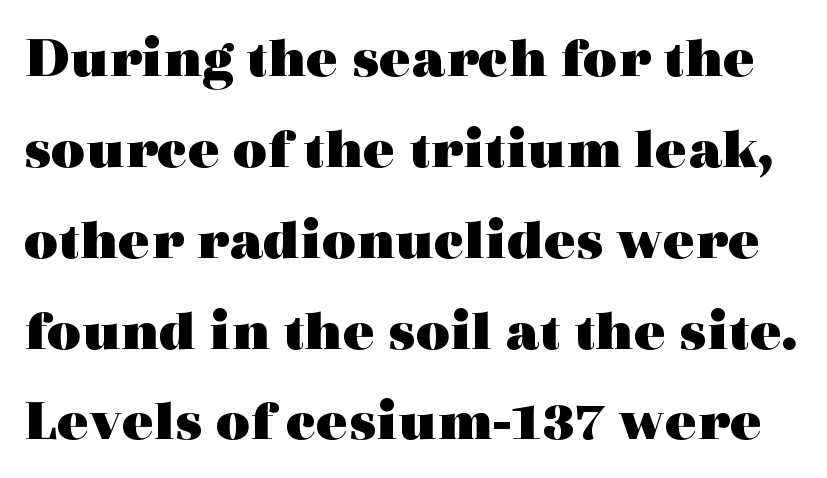
{"serif": "yes", "italic": "no", "bold": "yes", "weight": "heavy", "width": "wide", "x_height": "medium", "monospaced": "no", "underline": "no", "line_spacing": "normal", "line_spacing_ratio": 1.54, "letter_spacing": "normal", "letter_spacing_em": 0.0, "glyph_px": 59}
